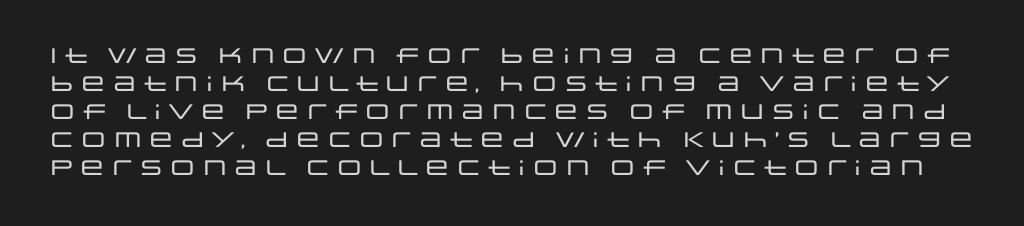
The image shows 21 px text type, upright; set normal line spacing (1.33x), normal letter spacing, not underlined.
